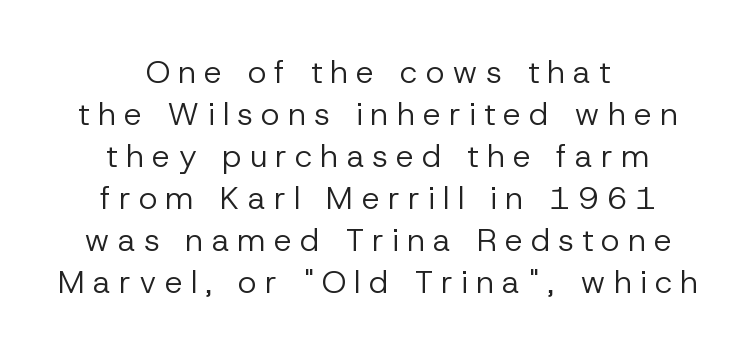
Designer's note — italics off, roman on. Quick note: interline space is typical. Stems here are at most as thick as an everyday book face. A student would call this center alignment; a typographer would say set centered. How are the letters spaced? Widely, with obvious added tracking.
